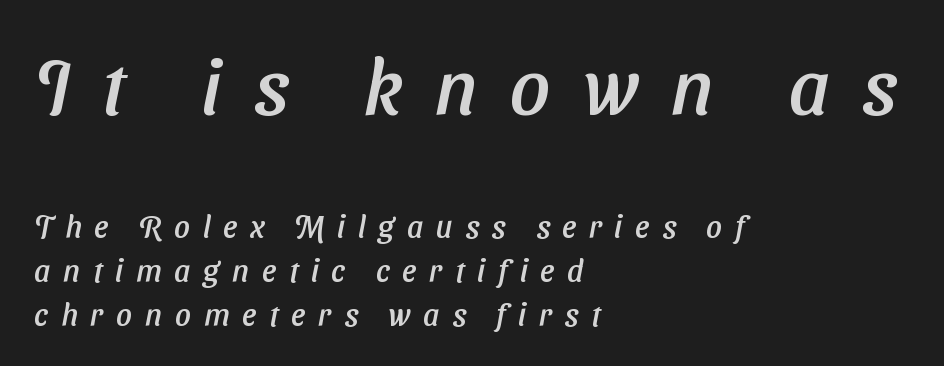
{"serif": "no", "width": "normal", "stroke_contrast": "low", "x_height": "medium", "monospaced": "no", "underline": "no", "align": "left", "line_spacing": "normal", "line_spacing_ratio": 1.41, "letter_spacing": "wide", "letter_spacing_em": 0.41, "larger_block": "first", "size_ratio": 2.52, "glyph_px": 78}
